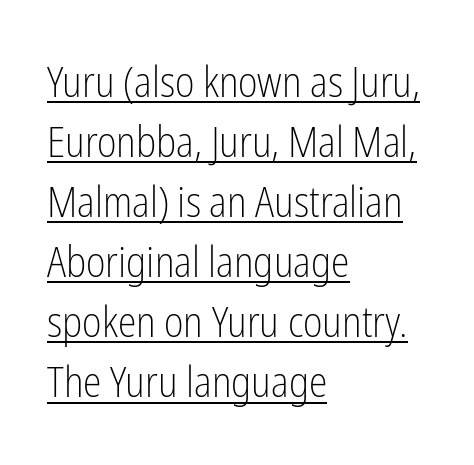
{"serif": "no", "italic": "no", "bold": "no", "weight": "light", "width": "condensed", "stroke_contrast": "low", "x_height": "medium", "monospaced": "no", "underline": "yes", "align": "left", "line_spacing": "normal", "line_spacing_ratio": 1.43, "letter_spacing": "normal", "letter_spacing_em": 0.0, "glyph_px": 42}
